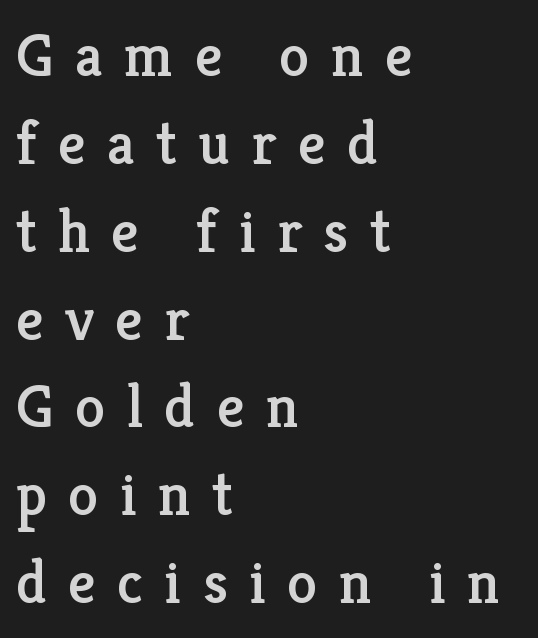
Q: Is the text italic (slanted)? A: No, it is upright.
Q: Is the typeface a serif or a sans-serif typeface? A: Serif.
Q: Is the text underlined? A: No.
Q: How is the paragraph aligned? A: Left-aligned.
Q: Is the spacing between letters normal or unusually wide? A: Unusually wide.
Q: Is the spacing between lines tight, normal or loose? A: Normal.
Q: Width (condensed, normal, or wide)? A: Normal.
Q: Stroke contrast? A: Low.
Q: x-height? A: Medium.
Q: Monospaced? A: No.
